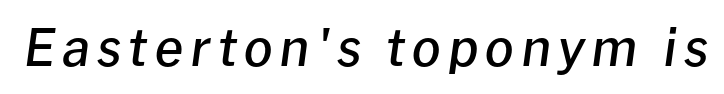
Q: Is the text bold? A: Semi-bold.
Q: Is the text italic (slanted)? A: Yes, it leans right by about 8 degrees.
Q: Is the text underlined? A: No.
Q: Width (condensed, normal, or wide)? A: Normal.
Q: Stroke contrast? A: Low.
Q: x-height? A: Medium.
Q: Monospaced? A: No.
